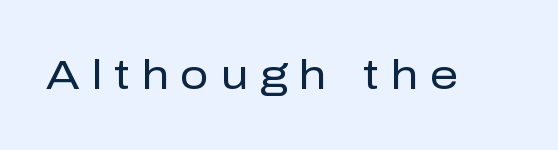
Plain, unruled lines of type. The strokes are not fattened; the text isn't bold. Do the letters lean? They stand straight. In terms of letterspacing, this is a distinctly airy, spread setting. Character widths vary here, with narrow letters taking less room than wide ones.
